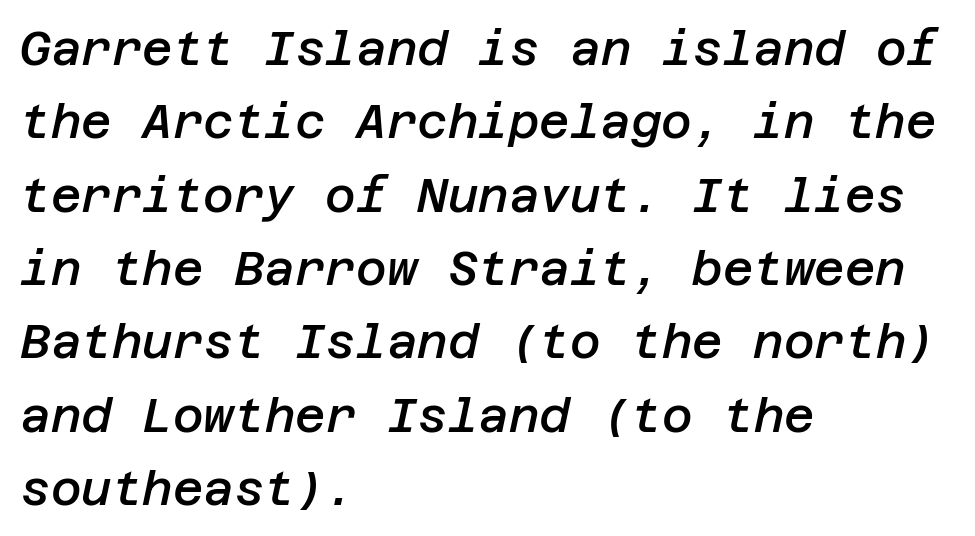
Q: Is the text bold? A: Semi-bold.
Q: Is the text italic (slanted)? A: Yes, it leans right by about 12 degrees.
Q: Is the text underlined? A: No.
Q: How is the paragraph aligned? A: Left-aligned.
Q: Is the spacing between letters normal or unusually wide? A: Normal.
Q: Is the spacing between lines tight, normal or loose? A: Normal.
Q: Width (condensed, normal, or wide)? A: Normal.
Q: Stroke contrast? A: Low.
Q: x-height? A: Large.
